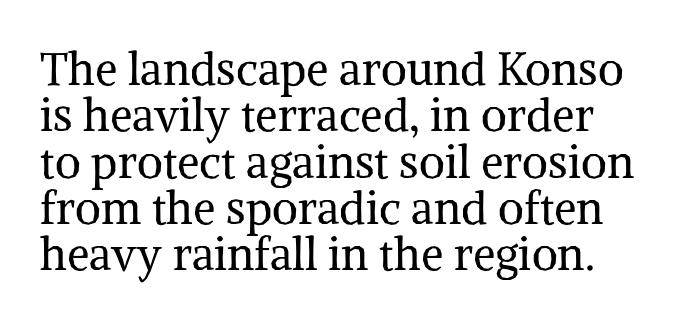
{"serif": "yes", "italic": "no", "bold": "no", "weight": "regular", "width": "normal", "stroke_contrast": "medium", "x_height": "medium", "monospaced": "no", "underline": "no", "line_spacing": "tight", "line_spacing_ratio": 1.03, "letter_spacing": "normal", "letter_spacing_em": 0.0, "glyph_px": 45}
